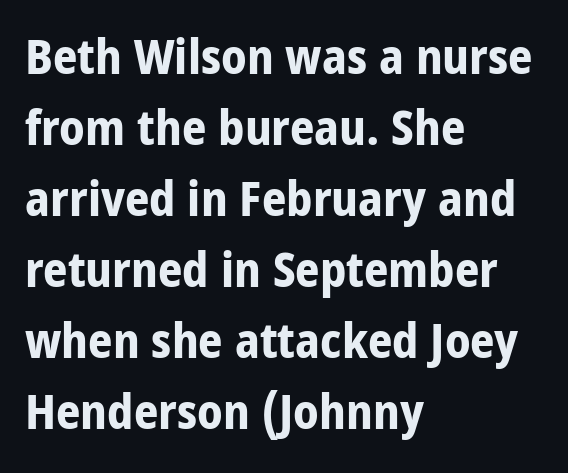
The ragged edge is on the right, which tells us the setting is flush left. How are the letters spaced? Ordinarily, with no added tracking. Spacing verdict: proportional, widths tailored to each character. Does the leading feel generous? No, just average. Examine the stroke ends and you'll find no serifs.
